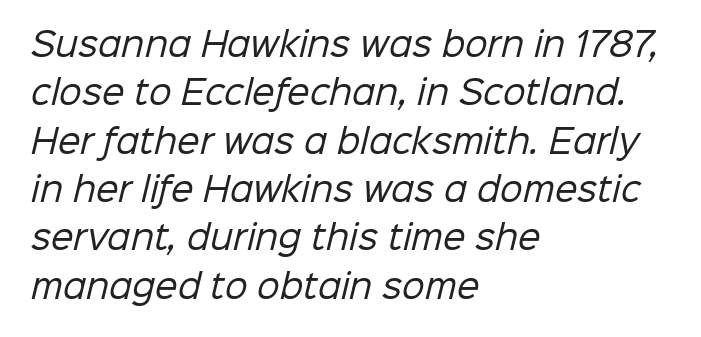
Q: Is the text bold? A: No.
Q: Is the typeface a serif or a sans-serif typeface? A: Sans-serif.
Q: Is the text underlined? A: No.
Q: How is the paragraph aligned? A: Left-aligned.
Q: Is the spacing between letters normal or unusually wide? A: Normal.
Q: Is the spacing between lines tight, normal or loose? A: Normal.
Q: Width (condensed, normal, or wide)? A: Normal.
Q: Stroke contrast? A: Low.
Q: x-height? A: Medium.
Q: Monospaced? A: No.
